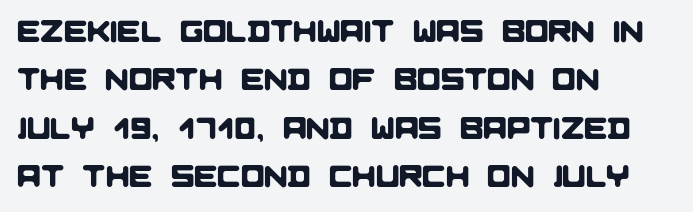
{"serif": "no", "width": "normal", "stroke_contrast": "low", "x_height": "large", "monospaced": "no", "underline": "no", "align": "left", "line_spacing": "normal", "line_spacing_ratio": 1.56, "letter_spacing": "normal", "letter_spacing_em": 0.0, "glyph_px": 31}
